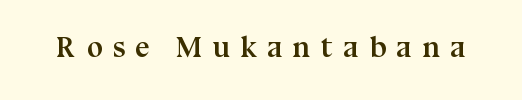
{"serif": "yes", "italic": "no", "bold": "yes", "weight": "semibold", "width": "normal", "stroke_contrast": "medium", "x_height": "medium", "monospaced": "no", "underline": "no", "letter_spacing": "wide", "letter_spacing_em": 0.35, "glyph_px": 29}
